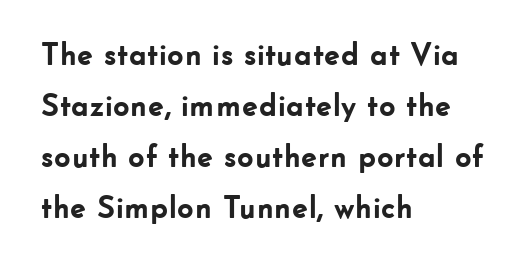
The image shows 32 px semibold sans-serif type, upright; set left-aligned, normal line spacing (1.59x), normal letter spacing, not underlined; low stroke contrast and a small x-height.
